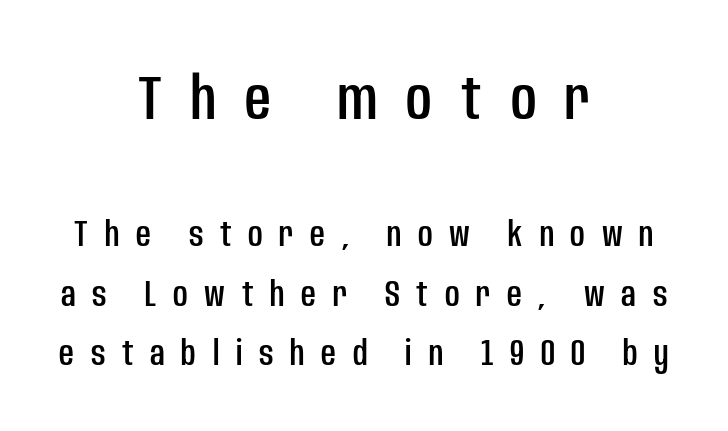
{"serif": "no", "italic": "no", "width": "condensed", "stroke_contrast": "low", "x_height": "large", "monospaced": "no", "underline": "no", "align": "center", "line_spacing": "normal", "line_spacing_ratio": 1.65, "letter_spacing": "wide", "letter_spacing_em": 0.46, "larger_block": "first", "size_ratio": 1.75, "glyph_px": 63}
